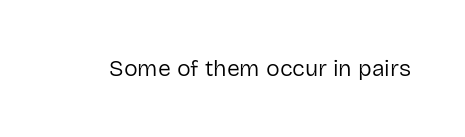
{"italic": "no", "bold": "no", "underline": "no", "letter_spacing": "normal", "letter_spacing_em": 0.0, "glyph_px": 23}
